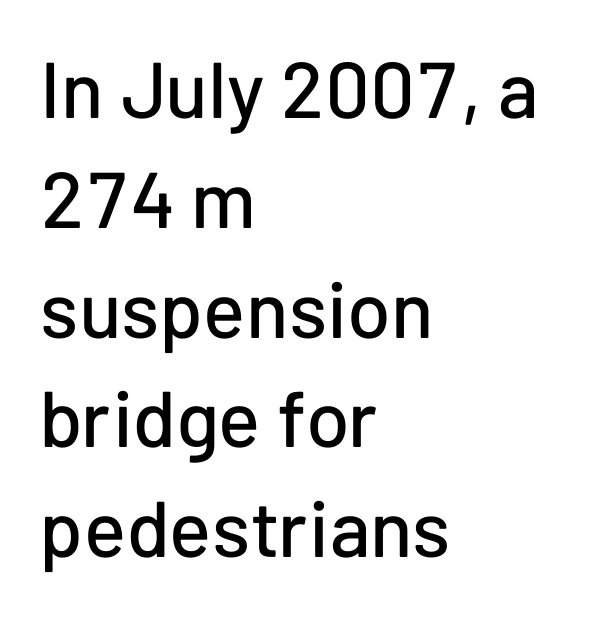
Does the leading feel generous? No, just average. No word sits above an underline. Does the copy run flush right? No — it runs flush left. What kind of face is this? One without serifs — a sans.
